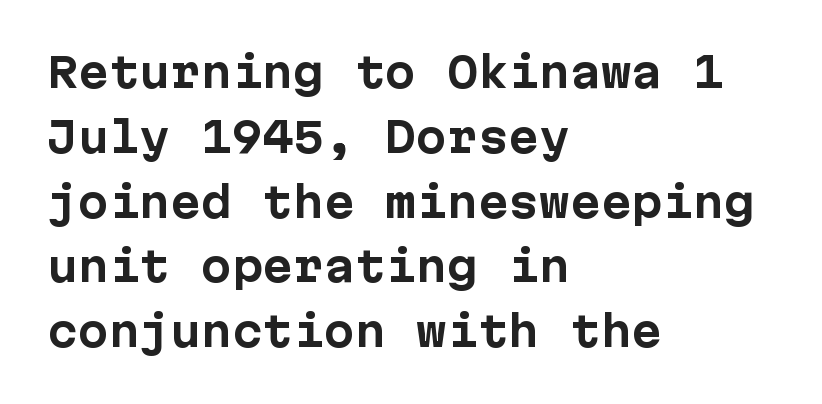
The image shows 41 px bold sans-serif type, upright; set left-aligned, normal line spacing (1.58x), normal letter spacing, not underlined; low stroke contrast and a medium x-height.
